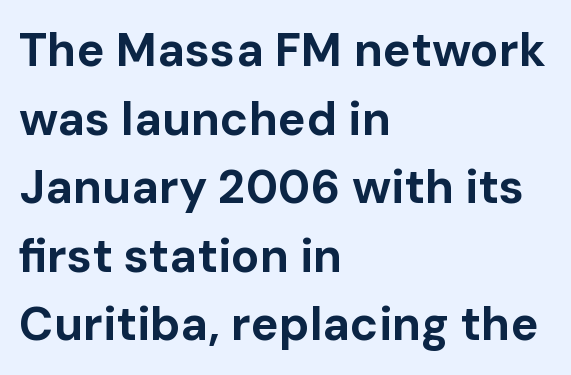
{"serif": "no", "italic": "no", "bold": "yes", "weight": "bold", "width": "normal", "stroke_contrast": "low", "x_height": "medium", "monospaced": "no", "underline": "no", "align": "left", "line_spacing": "normal", "line_spacing_ratio": 1.46, "letter_spacing": "normal", "letter_spacing_em": 0.0, "glyph_px": 47}
